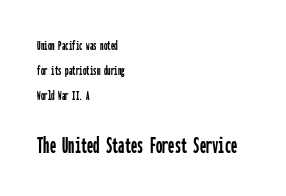
{"italic": "no", "underline": "no", "align": "left", "line_spacing_ratio": 1.77, "letter_spacing": "normal", "letter_spacing_em": 0.0, "larger_block": "second", "size_ratio": 1.79, "glyph_px": 25}
